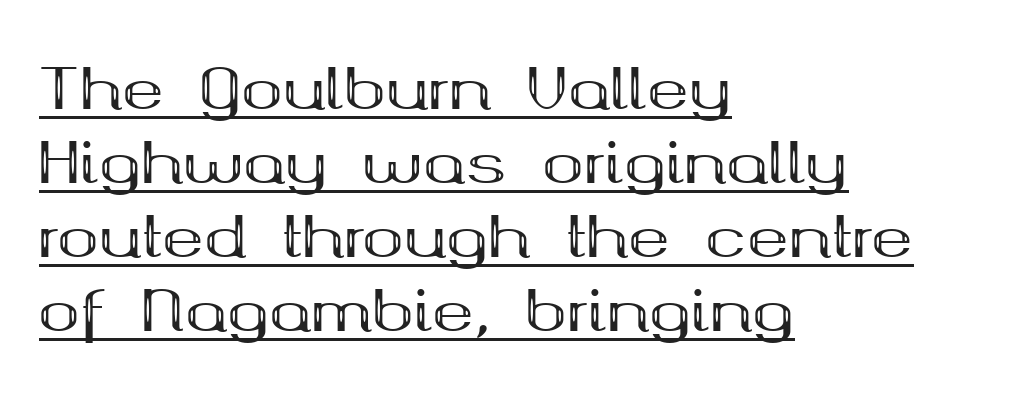
{"serif": "yes", "italic": "no", "bold": "yes", "weight": "bold", "width": "wide", "stroke_contrast": "medium", "x_height": "medium", "monospaced": "no", "underline": "yes", "align": "left", "line_spacing": "normal", "line_spacing_ratio": 1.32, "letter_spacing": "normal", "letter_spacing_em": 0.0, "glyph_px": 56}
